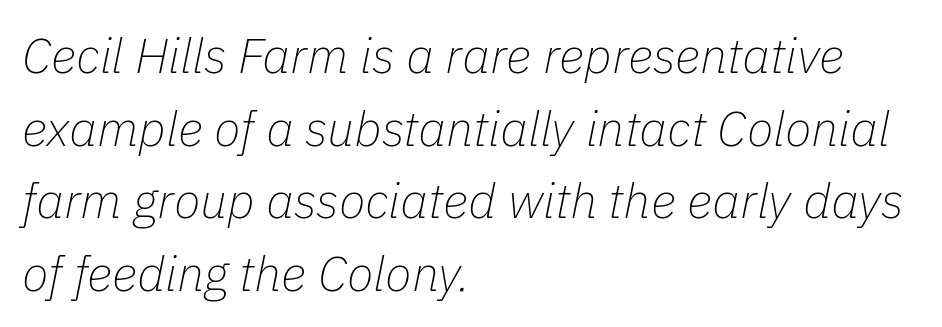
{"italic": "yes", "lean": "right", "slant_degrees": 11, "bold": "no", "weight": "thin", "width": "normal", "stroke_contrast": "low", "x_height": "medium", "monospaced": "no", "underline": "no", "align": "left", "line_spacing": "normal", "line_spacing_ratio": 1.48, "letter_spacing": "normal", "letter_spacing_em": 0.0, "glyph_px": 49}
